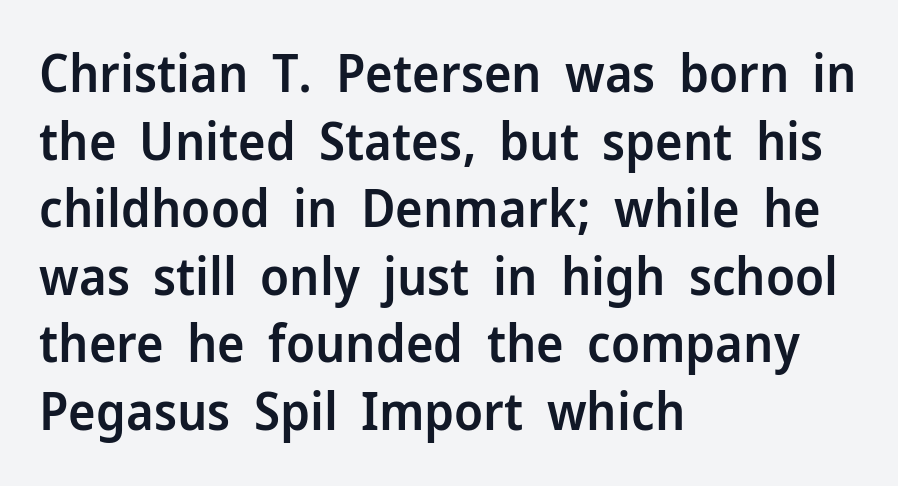
The image shows 52 px semibold sans-serif type, upright; set left-aligned, normal line spacing (1.3x), normal letter spacing, not underlined; low stroke contrast and a medium x-height.
